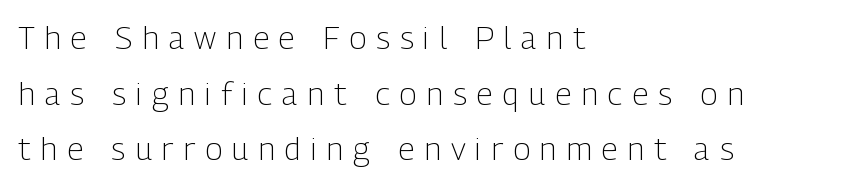
The image shows 32 px light, condensed sans-serif type, upright; set left-aligned, line spacing 1.74x, unusually wide letter spacing (+0.31 em), not underlined; low stroke contrast and a medium x-height.
